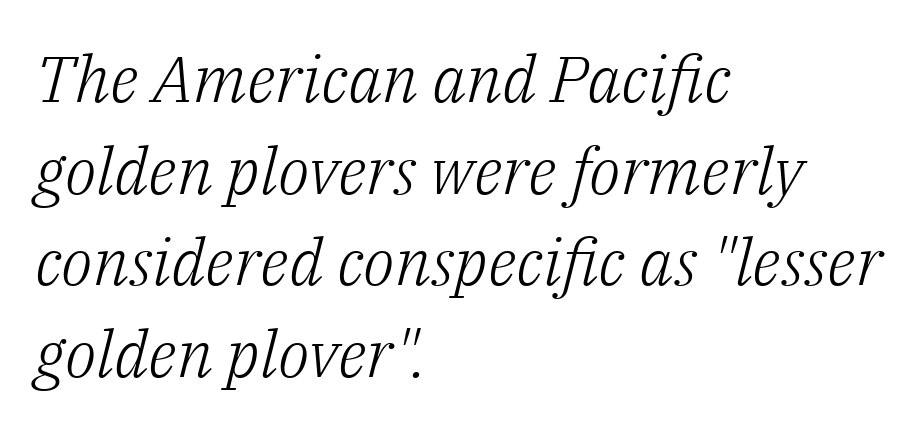
{"serif": "yes", "italic": "yes", "lean": "right", "slant_degrees": 14, "bold": "no", "weight": "light", "width": "normal", "stroke_contrast": "low", "x_height": "medium", "monospaced": "no", "underline": "no", "align": "left", "line_spacing": "normal", "line_spacing_ratio": 1.41, "letter_spacing": "normal", "letter_spacing_em": 0.0, "glyph_px": 65}
